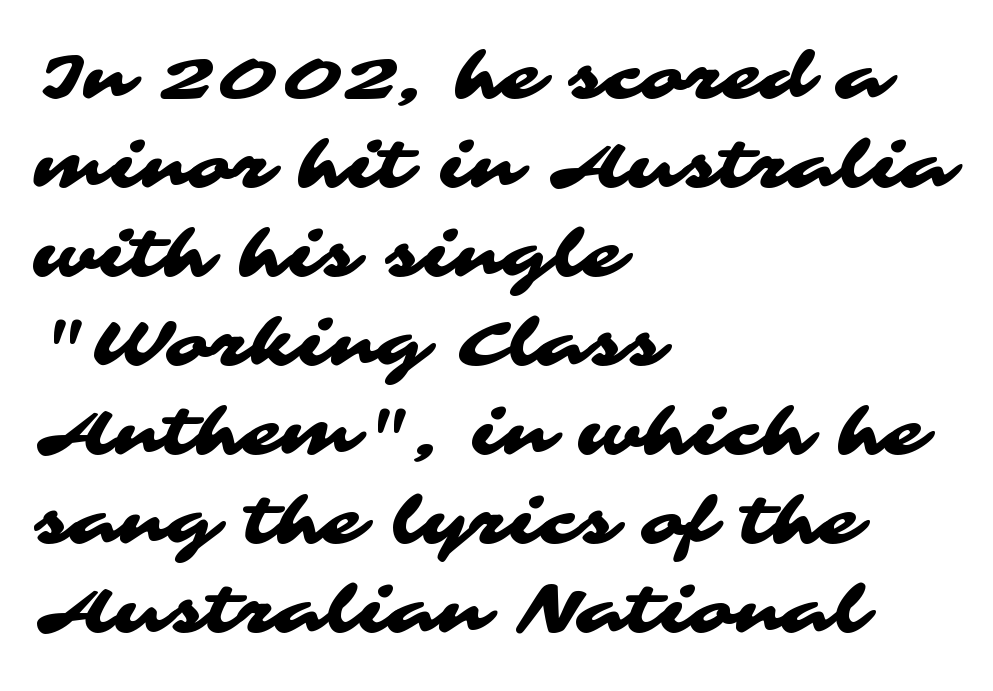
Visually the block forms a straight wall on the left and a jagged coastline on the right. How would I describe the line gaps? Plain and ordinary. Honestly, the letter spacing is just normal — you wouldn't notice it. Proportional: the letters do not fall into vertical columns. The strip under each line holds only bare page.
